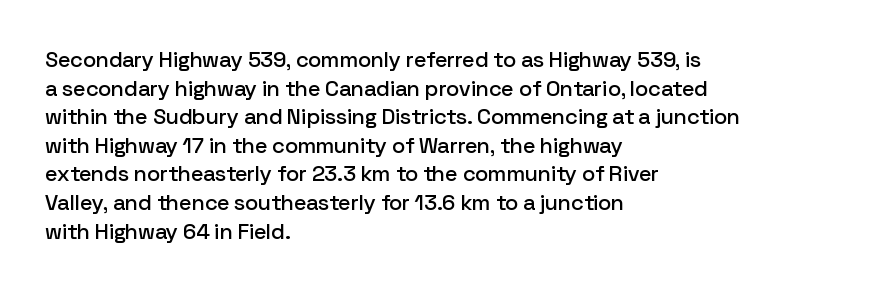
A normal amount of white space separates one row of letters from the next. Unmarked baselines from the first word to the last. These lines were composed using upright roman letters. Compared with typical body copy, the letter spacing here is the same. Line beginnings align vertically; line endings do not.
